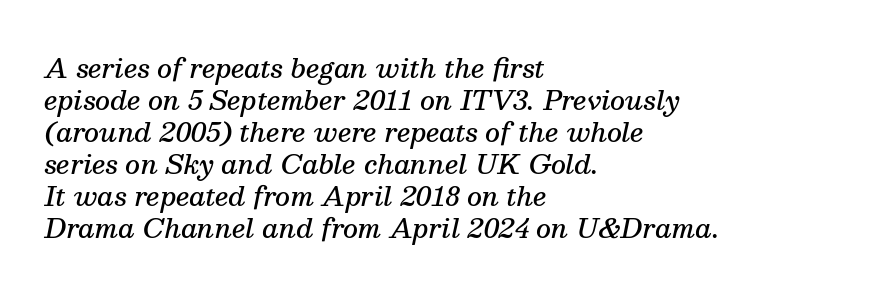
The image shows 26 px text type, italic (leaning right); set left-aligned, line spacing 1.23x, normal letter spacing, not underlined.
